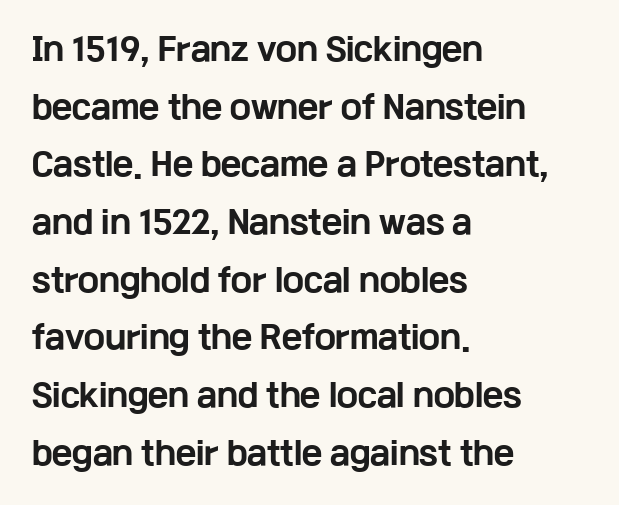
Q: Is the text bold? A: Yes.
Q: Is the text italic (slanted)? A: No, it is upright.
Q: Is the typeface a serif or a sans-serif typeface? A: Sans-serif.
Q: Is the text underlined? A: No.
Q: How is the paragraph aligned? A: Left-aligned.
Q: Is the spacing between letters normal or unusually wide? A: Normal.
Q: Width (condensed, normal, or wide)? A: Wide.
Q: Stroke contrast? A: Low.
Q: x-height? A: Medium.
Q: Monospaced? A: No.
